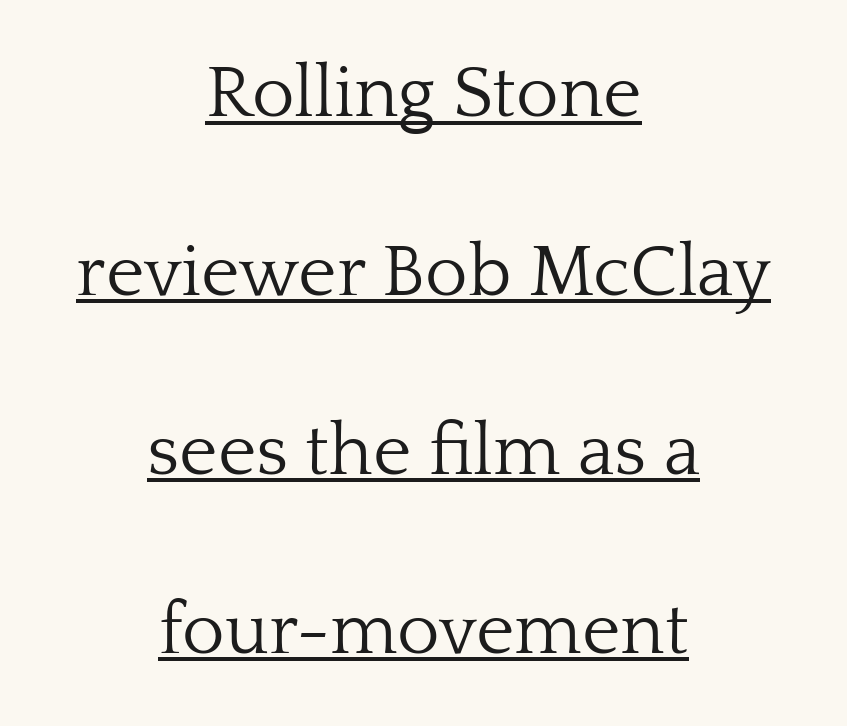
Q: Is the text bold? A: No.
Q: Is the text italic (slanted)? A: No, it is upright.
Q: Is the typeface a serif or a sans-serif typeface? A: Serif.
Q: Is the text underlined? A: Yes.
Q: How is the paragraph aligned? A: Centered.
Q: Is the spacing between letters normal or unusually wide? A: Normal.
Q: Is the spacing between lines tight, normal or loose? A: Loose.
Q: Width (condensed, normal, or wide)? A: Normal.
Q: Stroke contrast? A: Low.
Q: x-height? A: Medium.
Q: Monospaced? A: No.
